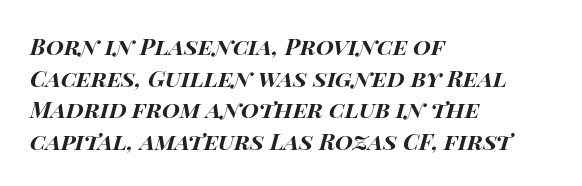
The image shows 23 px bold type, italic (leaning right); set left-aligned, normal line spacing (1.37x), normal letter spacing, not underlined.
